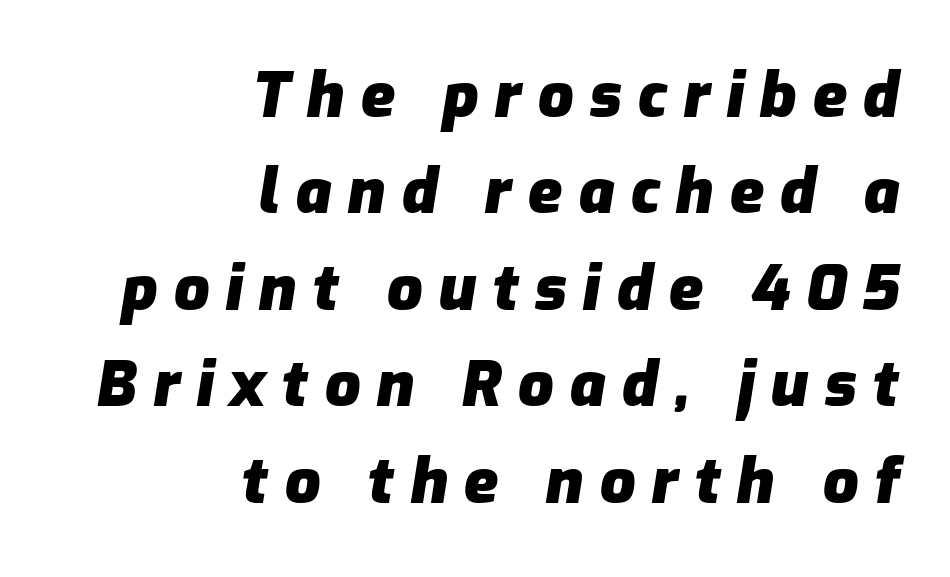
{"italic": "yes", "lean": "right", "slant_degrees": 9, "bold": "yes", "weight": "heavy", "width": "normal", "stroke_contrast": "low", "x_height": "medium", "monospaced": "no", "underline": "no", "align": "right", "line_spacing": "normal", "line_spacing_ratio": 1.53, "letter_spacing": "wide", "letter_spacing_em": 0.25, "glyph_px": 63}
